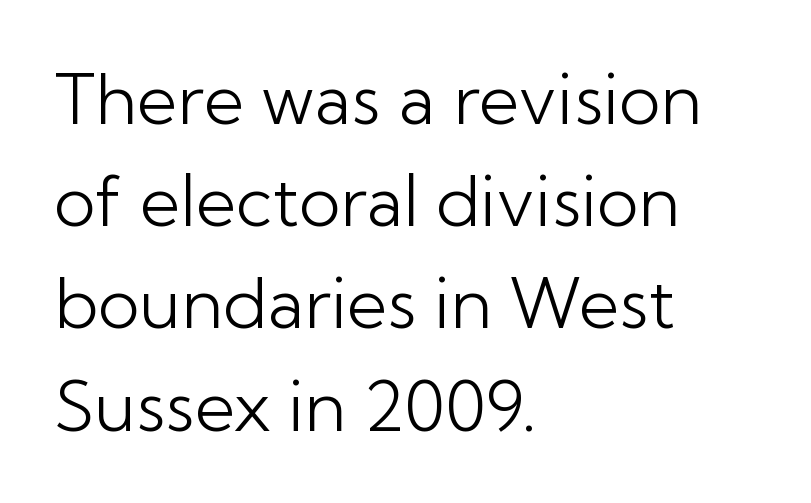
Q: Is the text bold? A: No.
Q: Is the text italic (slanted)? A: No, it is upright.
Q: Is the typeface a serif or a sans-serif typeface? A: Sans-serif.
Q: Is the text underlined? A: No.
Q: How is the paragraph aligned? A: Left-aligned.
Q: Is the spacing between letters normal or unusually wide? A: Normal.
Q: Is the spacing between lines tight, normal or loose? A: Normal.
Q: Width (condensed, normal, or wide)? A: Normal.
Q: Stroke contrast? A: Low.
Q: x-height? A: Medium.
Q: Monospaced? A: No.
